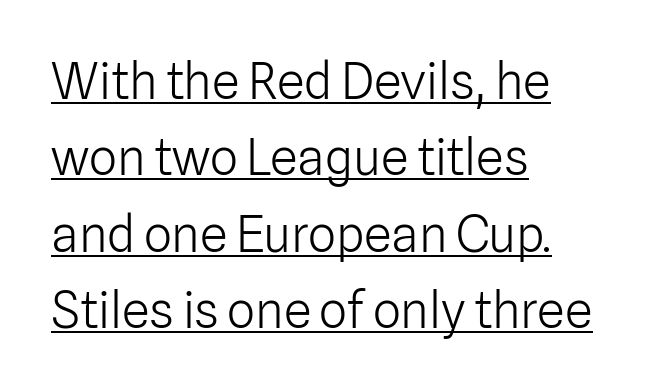
{"serif": "no", "italic": "no", "bold": "no", "weight": "light", "width": "normal", "stroke_contrast": "low", "x_height": "medium", "monospaced": "no", "underline": "yes", "align": "left", "line_spacing": "normal", "line_spacing_ratio": 1.53, "letter_spacing": "normal", "letter_spacing_em": 0.0, "glyph_px": 50}
